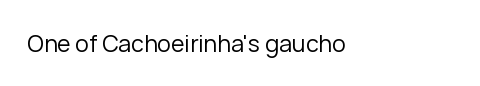
Q: Is the text bold? A: No.
Q: Is the text italic (slanted)? A: No, it is upright.
Q: Is the text underlined? A: No.
Q: How is the paragraph aligned? A: Left-aligned.
Q: Is the spacing between letters normal or unusually wide? A: Normal.
